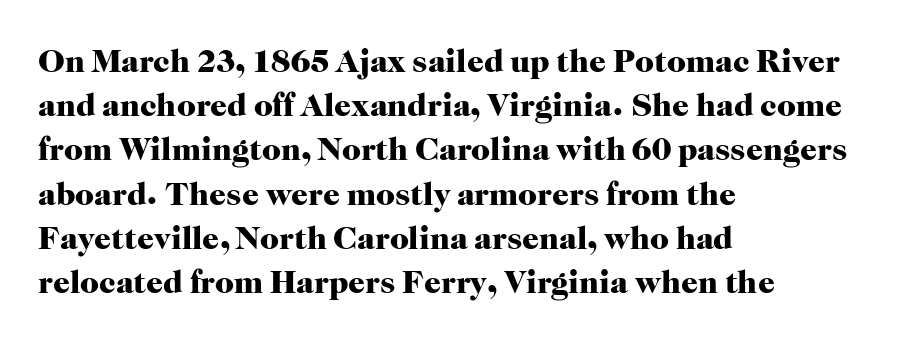
The image shows 33 px heavy serif type, upright; set left-aligned, normal line spacing (1.34x), normal letter spacing, not underlined; high stroke contrast and a medium x-height.
